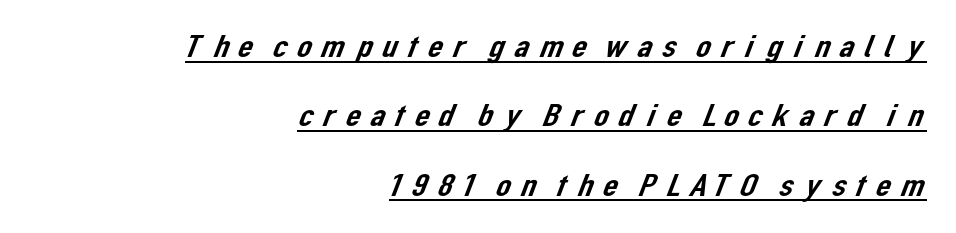
Like a heading marked for emphasis, these lines bear an underscore. The passage is arranged like a letterhead date or caption credit — flush right. The vertical gap from one line to the next is large. The passage shown is typeset with a sans-serif family. Spacing verdict: proportional, widths tailored to each character.
